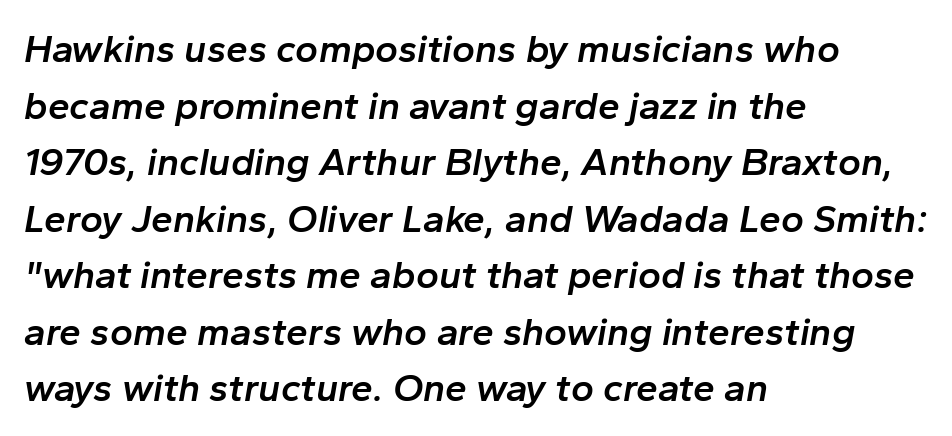
A clean baseline with only descenders dipping below it. Stems and bowls a touch heavier than normal — semibold. The passage shown is typed in a proportional face where columns would drift. Look at the tracking — it's just the regular setting, nothing added.
